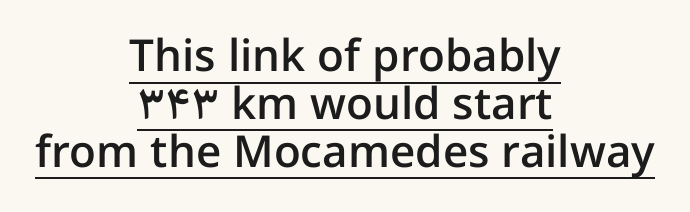
{"serif": "no", "italic": "no", "bold": "semi", "weight": "semibold", "width": "normal", "stroke_contrast": "low", "x_height": "medium", "monospaced": "no", "underline": "yes", "align": "center", "line_spacing": "tight", "line_spacing_ratio": 1.09, "letter_spacing": "normal", "letter_spacing_em": 0.0, "glyph_px": 44}
